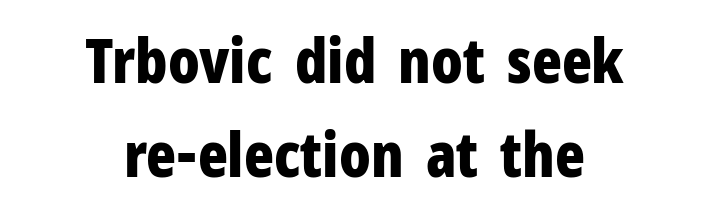
The image shows 62 px bold, condensed sans-serif type, upright; set centered, normal line spacing (1.51x), normal letter spacing, not underlined; low stroke contrast and a medium x-height.
